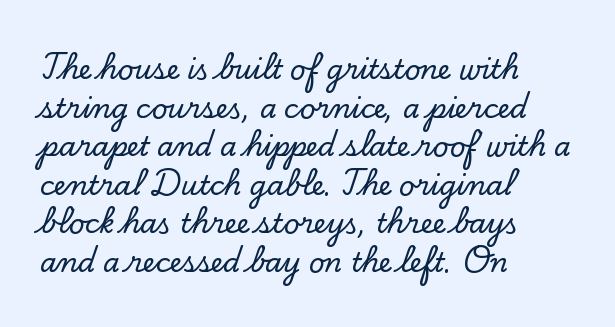
{"underline": "no", "align": "left", "line_spacing": "normal", "line_spacing_ratio": 1.43, "letter_spacing": "normal", "letter_spacing_em": 0.0, "glyph_px": 27}
